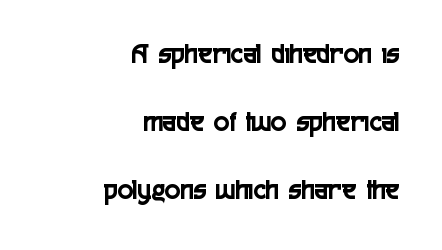
Q: Is the text italic (slanted)? A: No, it is upright.
Q: Is the typeface a serif or a sans-serif typeface? A: Sans-serif.
Q: Is the text underlined? A: No.
Q: How is the paragraph aligned? A: Right-aligned.
Q: Is the spacing between letters normal or unusually wide? A: Normal.
Q: Is the spacing between lines tight, normal or loose? A: Loose.
Q: Width (condensed, normal, or wide)? A: Condensed.
Q: x-height? A: Medium.
Q: Monospaced? A: No.
